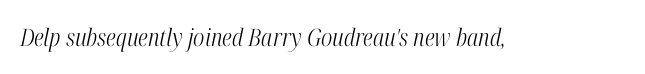
The image shows 24 px text type, italic (leaning right); set normal letter spacing, not underlined.
